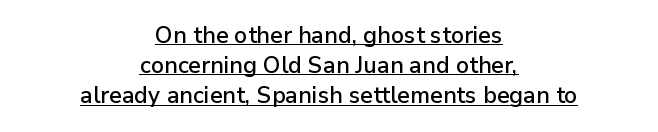
Is the block centered? Yes — each line is placed symmetrically about the middle. The typesetter has applied underlining to the passage shown. Observe the ordinary spacing: letters are neighbours, not strangers. Every character sits straight up, as roman type does. Leading: standard.
